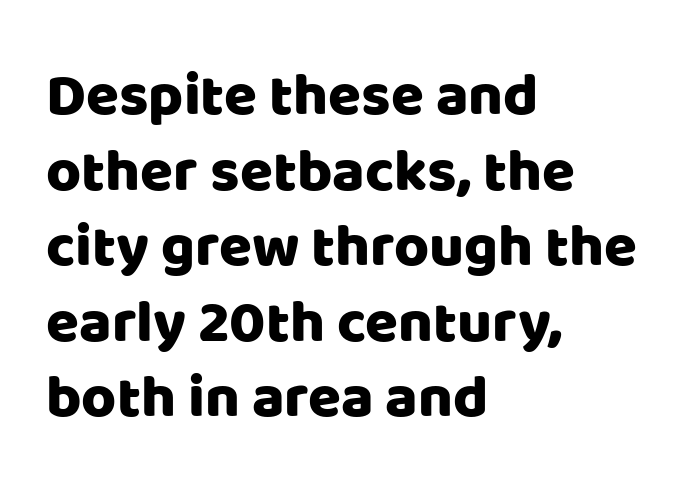
Q: Is the text italic (slanted)? A: No, it is upright.
Q: Is the typeface a serif or a sans-serif typeface? A: Sans-serif.
Q: Is the text underlined? A: No.
Q: How is the paragraph aligned? A: Left-aligned.
Q: Is the spacing between letters normal or unusually wide? A: Normal.
Q: Is the spacing between lines tight, normal or loose? A: Normal.
Q: Width (condensed, normal, or wide)? A: Normal.
Q: Stroke contrast? A: Low.
Q: x-height? A: Large.
Q: Monospaced? A: No.
